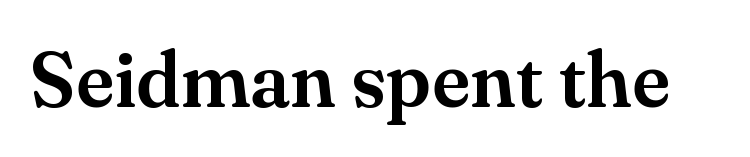
{"serif": "yes", "italic": "no", "width": "normal", "stroke_contrast": "medium", "x_height": "small", "monospaced": "no", "underline": "no", "letter_spacing": "normal", "letter_spacing_em": 0.0, "glyph_px": 78}
